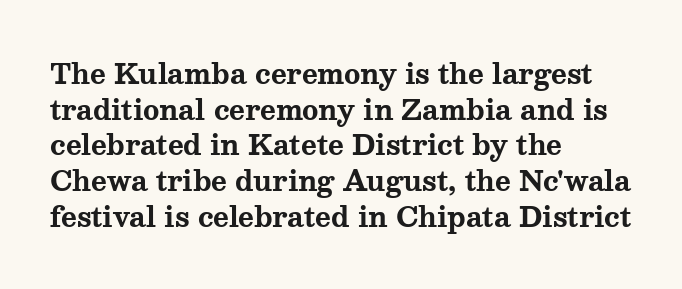
{"italic": "no", "bold": "yes", "underline": "no", "align": "left", "line_spacing": "normal", "line_spacing_ratio": 1.32, "letter_spacing": "normal", "letter_spacing_em": 0.0, "glyph_px": 27}
